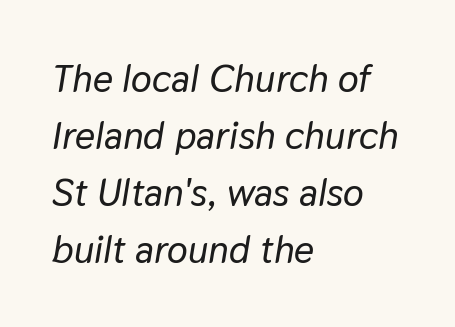
Is the type slanted? Yes — the strokes lean at a clear angle. Underlining? Definitely not there. Honestly, the letter spacing is just normal — you wouldn't notice it. Is this a fixed-width face? No — the glyphs have proportional, varying widths. Notice how the passage keeps a crisp vertical edge on the left only. Regarding leading, the lines here are spaced in the standard way.
